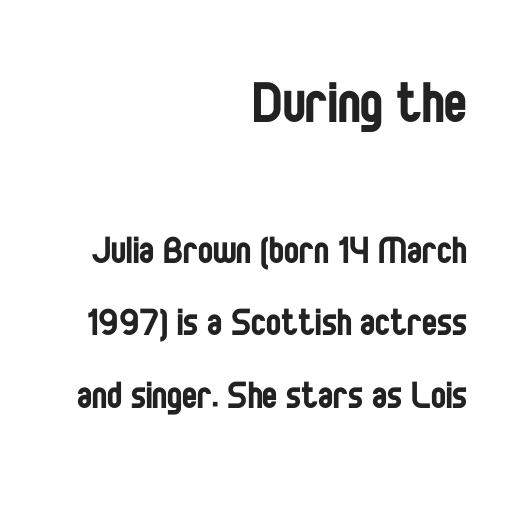
{"serif": "no", "italic": "no", "bold": "no", "weight": "regular", "width": "condensed", "stroke_contrast": "low", "x_height": "large", "monospaced": "no", "underline": "no", "align": "right", "line_spacing": "normal", "line_spacing_ratio": 1.62, "letter_spacing": "normal", "letter_spacing_em": 0.0, "larger_block": "first", "size_ratio": 1.51, "glyph_px": 68}
